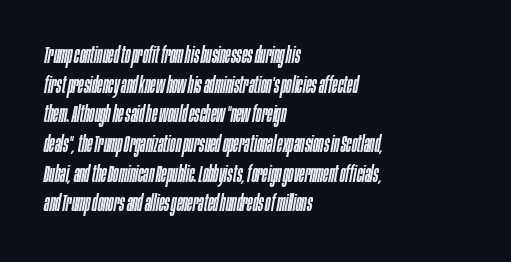
Nobody touched the tracking dial on this one. The passage shown is not underscored anywhere. If you drew a ruler down the left edge, every line would touch it. The font's italic variant was chosen for this text. The rows are spaced the way most documents space them.
